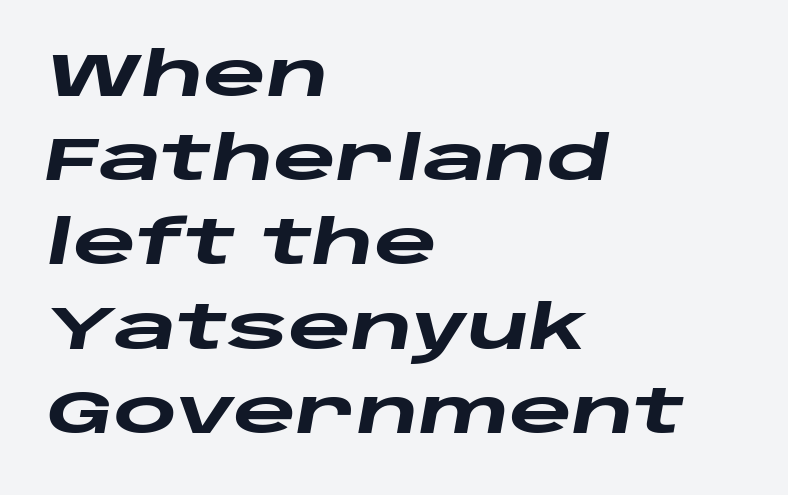
The image shows 61 px heavy, wide type, italic (leaning right); set left-aligned, normal line spacing (1.38x), normal letter spacing, not underlined; low stroke contrast and a large x-height.
